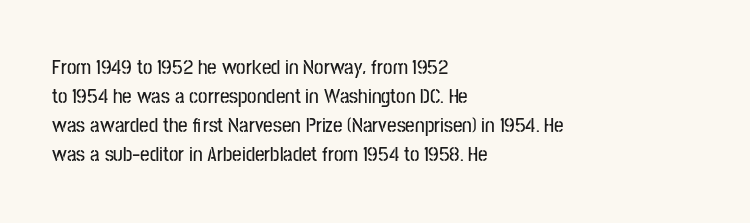
Does the leading feel generous? No, just average. Nobody touched the tracking dial on this one. This is the regular roman posture of the typeface. Visually the block forms a straight wall on the left and a jagged coastline on the right.
